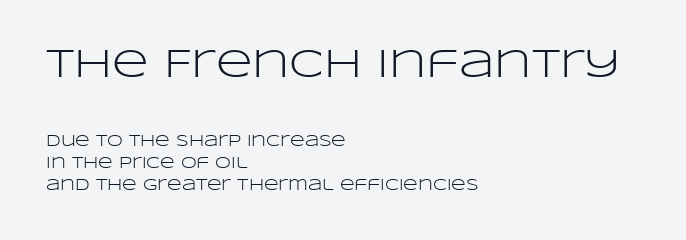
Q: Is the text bold? A: No.
Q: Is the text italic (slanted)? A: No, it is upright.
Q: Is the typeface a serif or a sans-serif typeface? A: Sans-serif.
Q: Is the text underlined? A: No.
Q: How is the paragraph aligned? A: Left-aligned.
Q: Is the spacing between letters normal or unusually wide? A: Normal.
Q: Is the spacing between lines tight, normal or loose? A: Normal.
Q: Which block of text is set in a larger size, the first (top) or the second (bottom)? A: The first (top) one.
Q: Width (condensed, normal, or wide)? A: Wide.
Q: Stroke contrast? A: Low.
Q: x-height? A: Large.
Q: Monospaced? A: No.
